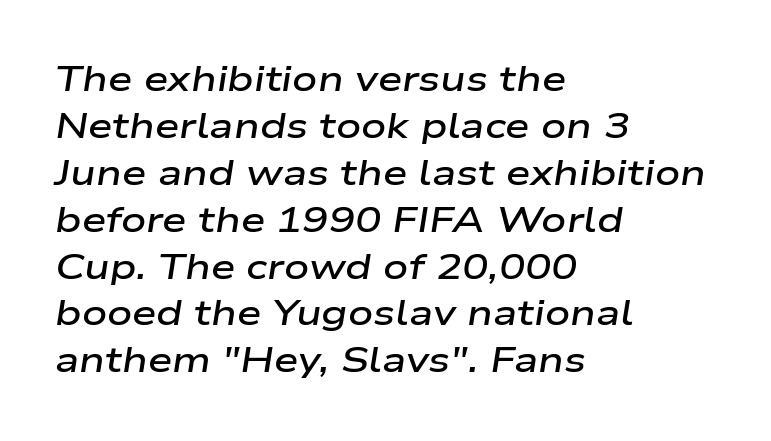
The image shows 35 px semibold, wide type, italic (leaning right); set left-aligned, normal line spacing (1.34x), normal letter spacing, not underlined; low stroke contrast and a medium x-height.
